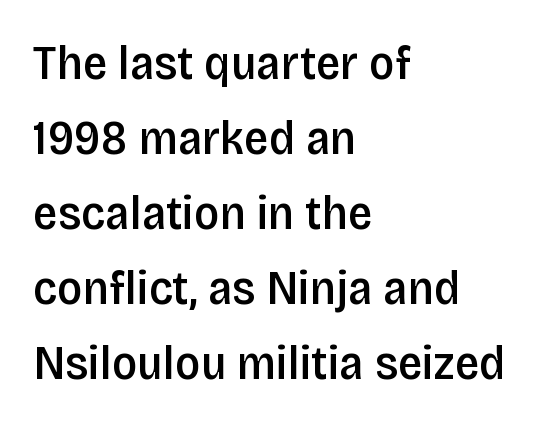
Q: Is the text bold? A: Semi-bold.
Q: Is the text italic (slanted)? A: No, it is upright.
Q: Is the typeface a serif or a sans-serif typeface? A: Sans-serif.
Q: Is the text underlined? A: No.
Q: How is the paragraph aligned? A: Left-aligned.
Q: Is the spacing between letters normal or unusually wide? A: Normal.
Q: Is the spacing between lines tight, normal or loose? A: Normal.
Q: Width (condensed, normal, or wide)? A: Condensed.
Q: Stroke contrast? A: Low.
Q: x-height? A: Large.
Q: Monospaced? A: No.
